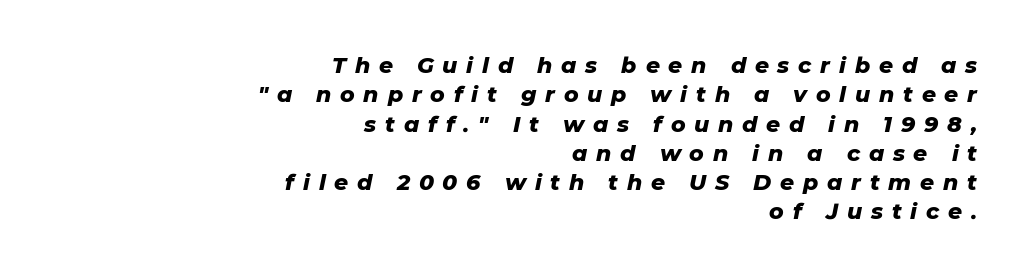
Q: Is the text bold? A: Yes.
Q: Is the text italic (slanted)? A: Yes, it leans right by about 11 degrees.
Q: Is the text underlined? A: No.
Q: How is the paragraph aligned? A: Right-aligned.
Q: Is the spacing between letters normal or unusually wide? A: Unusually wide.
Q: Is the spacing between lines tight, normal or loose? A: Normal.
